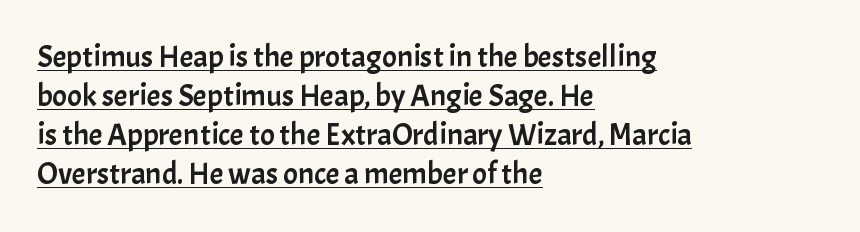
The tracking reads as untouched default to a designer's eye. This sample uses an upright cut, with every glyph sitting square on the baseline. Is there much room between lines? A standard amount, neither cramped nor airy. Does a line run under the words? Yes, clearly. The paragraph has a hard left edge and a soft right edge. Each letter keeps its own natural width here, so spacing adapts to shape.
